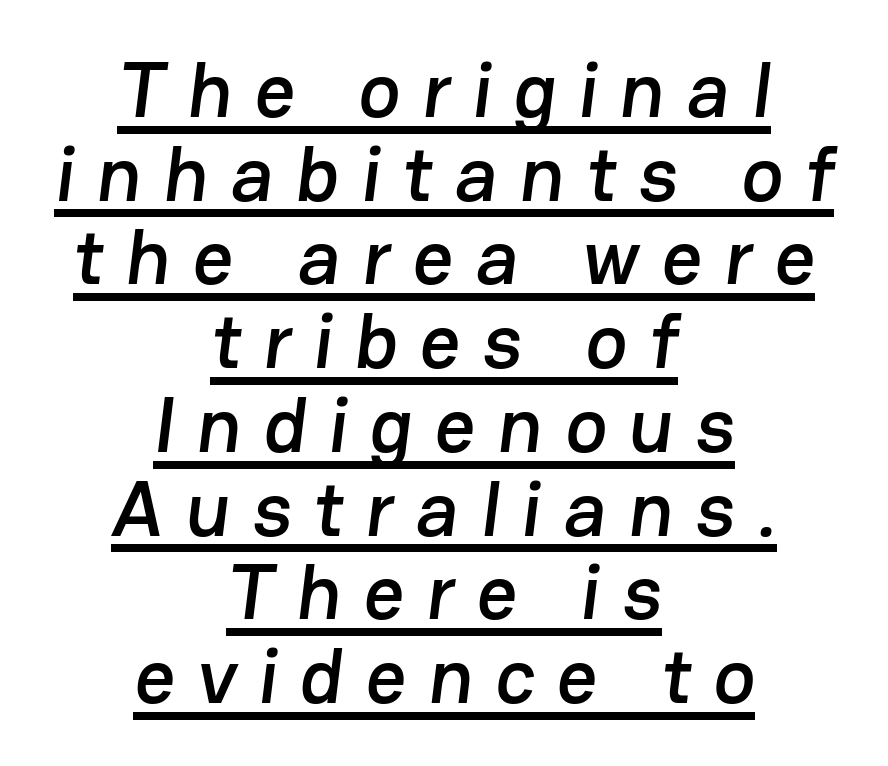
The image shows 79 px sans-serif type; set centered, tight line spacing (1.06x), unusually wide letter spacing (+0.28 em), underlined; low stroke contrast and a medium x-height.
